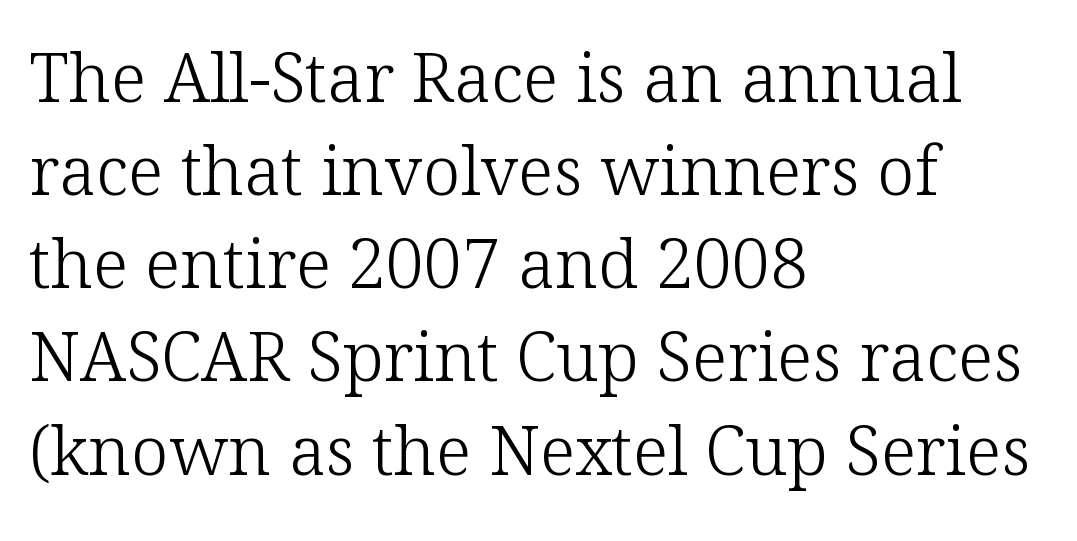
The image shows 68 px light serif type, upright; set left-aligned, normal line spacing (1.37x), normal letter spacing, not underlined; low stroke contrast and a medium x-height.
